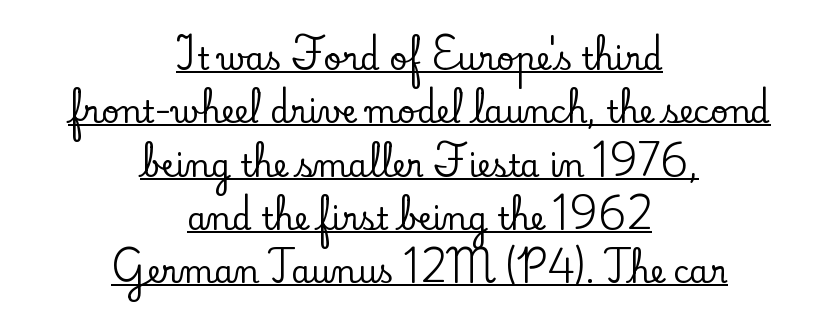
{"serif": "yes", "italic": "no", "width": "normal", "stroke_contrast": "low", "x_height": "small", "monospaced": "no", "underline": "yes", "align": "center", "line_spacing_ratio": 1.72, "letter_spacing": "normal", "letter_spacing_em": 0.0, "glyph_px": 31}
